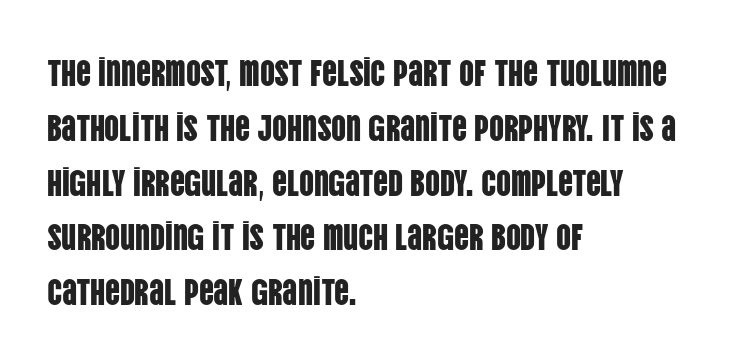
Compared with typical paragraphs, the rows here are spaced about the same. The typeface chosen for these lines omits serifs. The letters advance in unequal steps, a hallmark of proportional type. Every row of glyphs begins at an identical x-position on the left. Nothing unusual about the tracking: characters are spaced as the font intends. The strip under each line holds only bare page.
